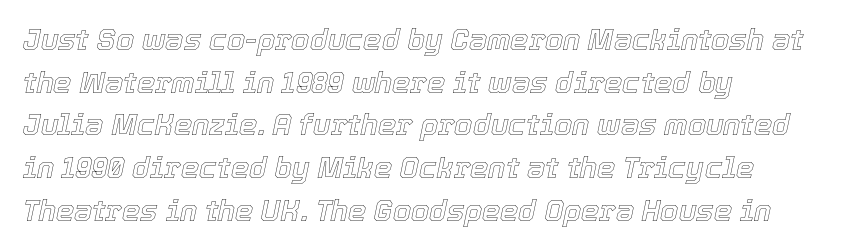
The typography opts for an oblique posture over an upright one. Students, note that the glyphs here touch the page at normal intervals. Glance below the letters and you will spot only blank space. This sample keeps an unexceptional amount of space between lines.
